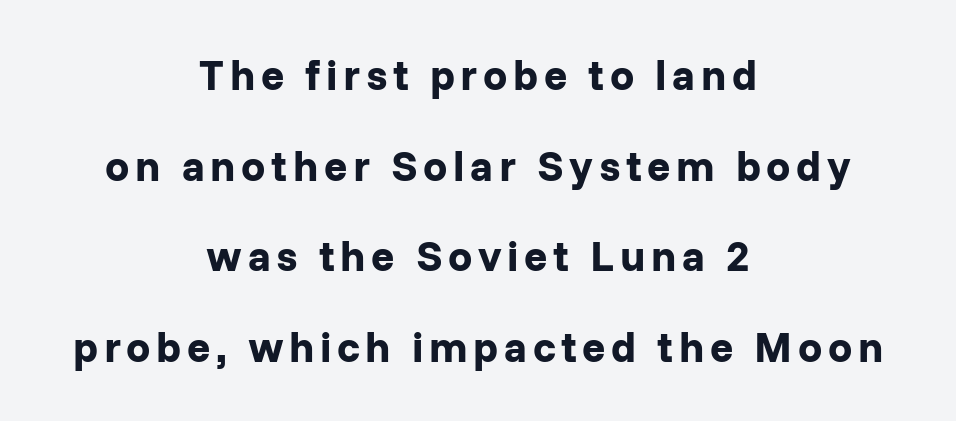
The image shows 43 px bold sans-serif type, upright; set centered, loose line spacing (2.11x), not underlined; low stroke contrast and a medium x-height.
